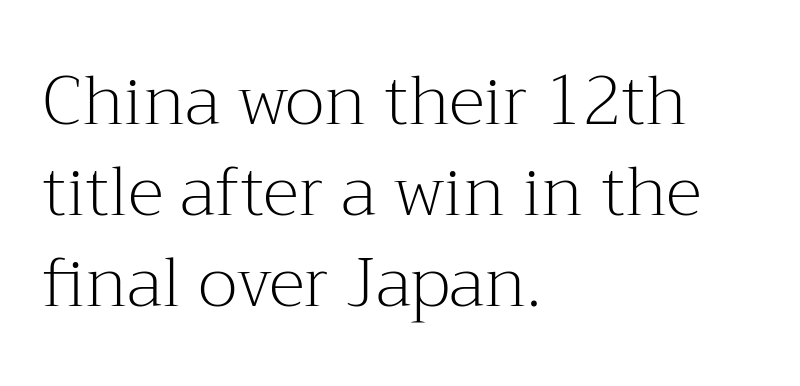
{"serif": "yes", "italic": "no", "bold": "no", "weight": "light", "width": "normal", "stroke_contrast": "medium", "x_height": "medium", "monospaced": "no", "underline": "no", "align": "left", "line_spacing": "normal", "line_spacing_ratio": 1.34, "letter_spacing": "normal", "letter_spacing_em": 0.0, "glyph_px": 68}
